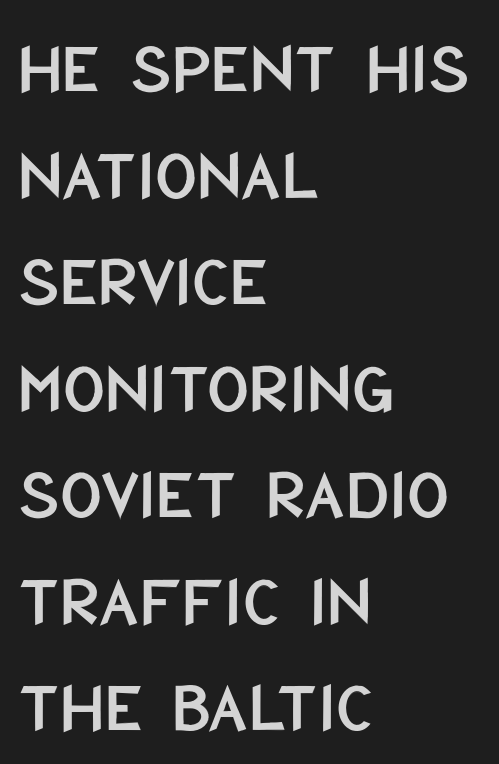
Q: Is the text italic (slanted)? A: No, it is upright.
Q: Is the typeface a serif or a sans-serif typeface? A: Sans-serif.
Q: Is the text underlined? A: No.
Q: How is the paragraph aligned? A: Left-aligned.
Q: Is the spacing between letters normal or unusually wide? A: Normal.
Q: Is the spacing between lines tight, normal or loose? A: Normal.
Q: Width (condensed, normal, or wide)? A: Condensed.
Q: Stroke contrast? A: Low.
Q: x-height? A: Large.
Q: Monospaced? A: No.
